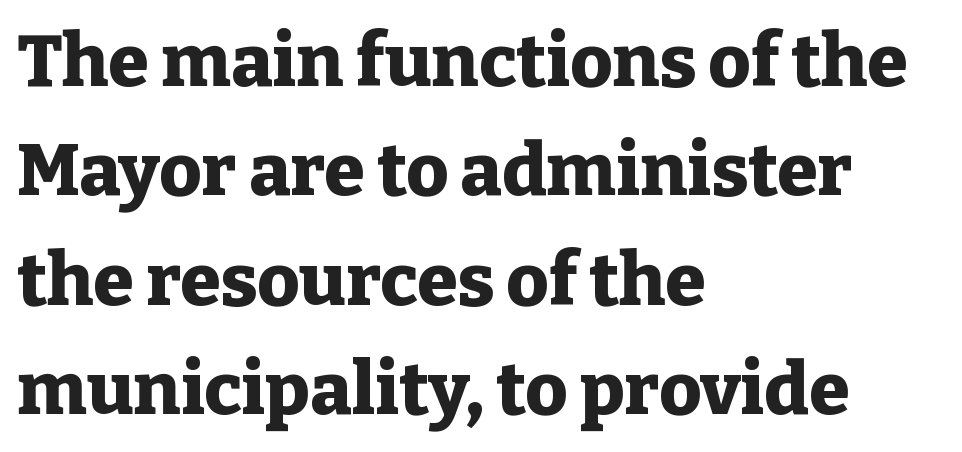
Q: Is the text bold? A: Yes.
Q: Is the text italic (slanted)? A: No, it is upright.
Q: Is the typeface a serif or a sans-serif typeface? A: Serif.
Q: Is the text underlined? A: No.
Q: How is the paragraph aligned? A: Left-aligned.
Q: Is the spacing between letters normal or unusually wide? A: Normal.
Q: Is the spacing between lines tight, normal or loose? A: Normal.
Q: Width (condensed, normal, or wide)? A: Normal.
Q: Stroke contrast? A: Low.
Q: x-height? A: Medium.
Q: Monospaced? A: No.
